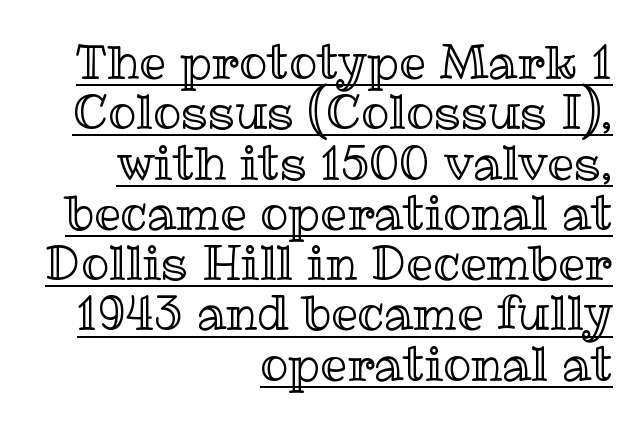
The image shows 47 px text type, upright; set right-aligned, tight line spacing (1.07x), normal letter spacing, underlined; a medium x-height.
